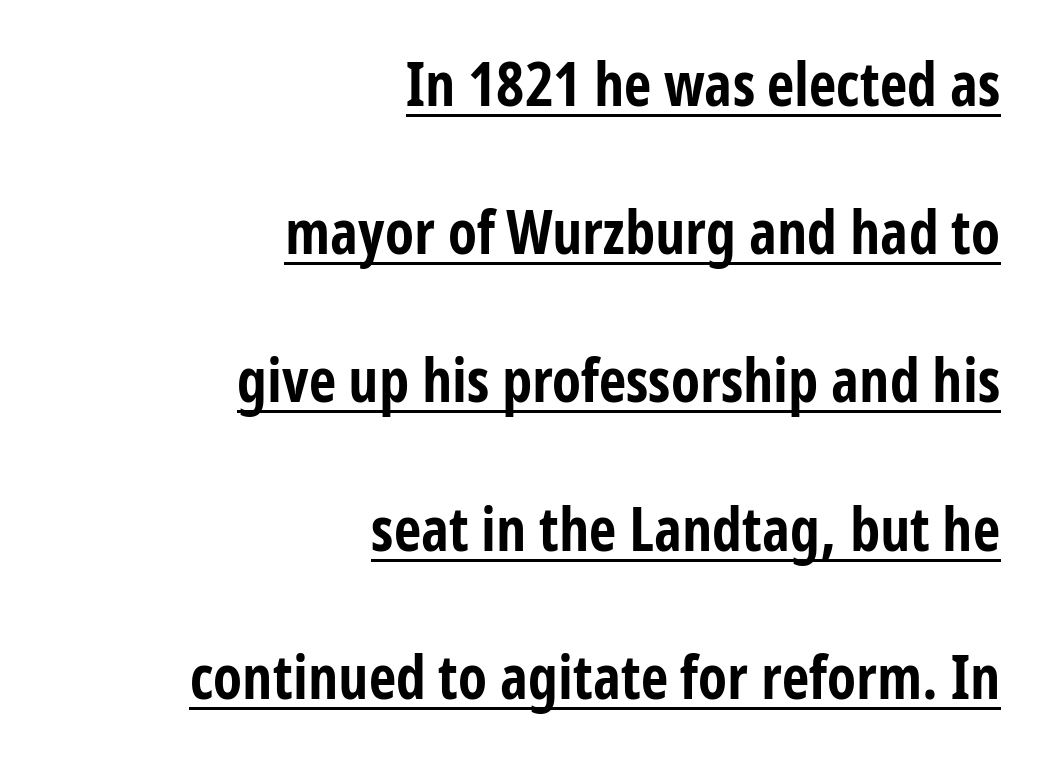
The image shows 60 px bold, condensed sans-serif type, upright; set right-aligned, loose line spacing (2.47x), normal letter spacing, underlined; low stroke contrast and a medium x-height.
